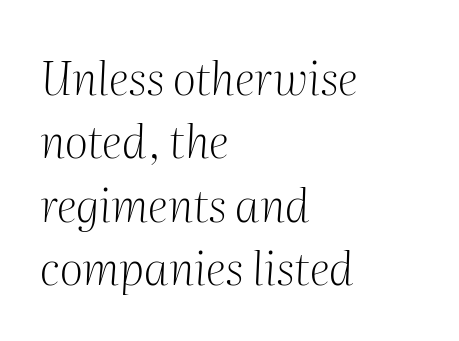
{"serif": "yes", "italic": "yes", "lean": "right", "slant_degrees": 2, "bold": "no", "weight": "light", "width": "normal", "stroke_contrast": "medium", "x_height": "medium", "monospaced": "no", "underline": "no", "align": "left", "line_spacing": "normal", "line_spacing_ratio": 1.38, "letter_spacing": "normal", "letter_spacing_em": 0.0, "glyph_px": 46}
